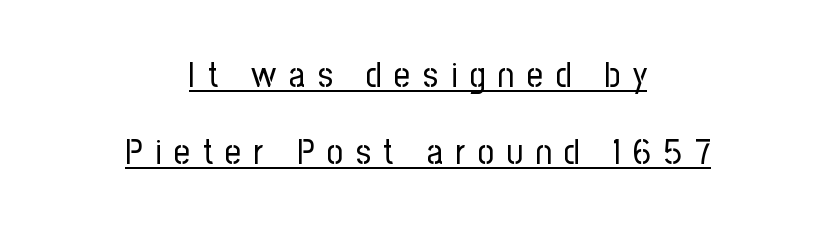
{"serif": "no", "italic": "no", "bold": "no", "weight": "regular", "width": "condensed", "stroke_contrast": "low", "x_height": "medium", "monospaced": "no", "underline": "yes", "align": "center", "line_spacing": "loose", "line_spacing_ratio": 2.19, "letter_spacing": "wide", "letter_spacing_em": 0.36, "glyph_px": 35}
